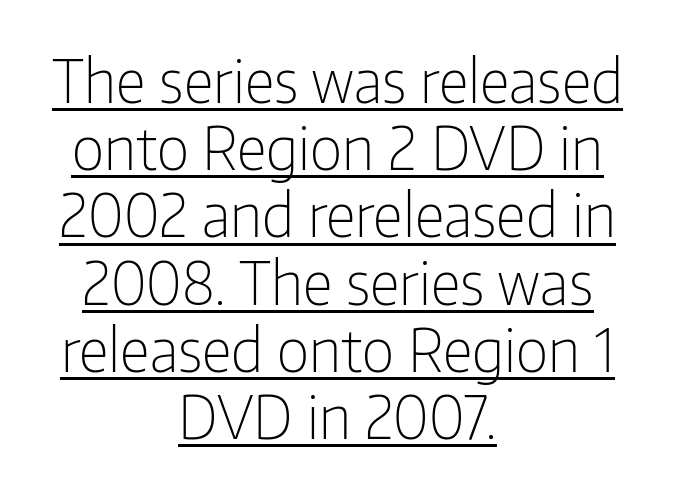
{"serif": "no", "italic": "no", "bold": "no", "weight": "light", "width": "condensed", "stroke_contrast": "low", "x_height": "medium", "monospaced": "no", "underline": "yes", "align": "center", "line_spacing": "tight", "line_spacing_ratio": 1.12, "letter_spacing": "normal", "letter_spacing_em": 0.0, "glyph_px": 60}
